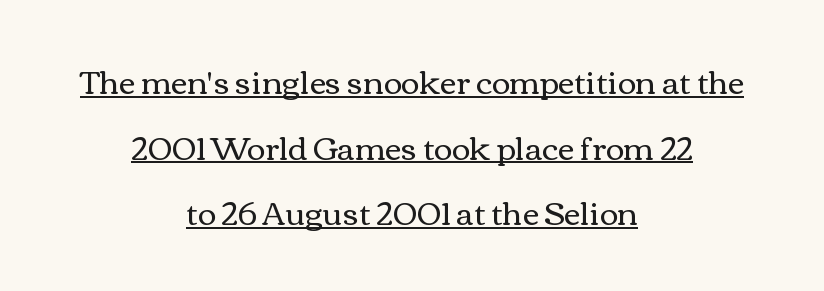
Q: Is the text bold? A: No.
Q: Is the text italic (slanted)? A: No, it is upright.
Q: Is the text underlined? A: Yes.
Q: How is the paragraph aligned? A: Centered.
Q: Is the spacing between letters normal or unusually wide? A: Normal.
Q: Is the spacing between lines tight, normal or loose? A: Loose.
Q: Width (condensed, normal, or wide)? A: Wide.
Q: Stroke contrast? A: Medium.
Q: x-height? A: Medium.
Q: Monospaced? A: No.
